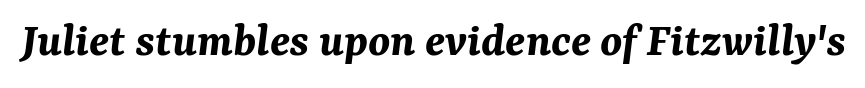
The image shows 49 px bold type, italic (leaning right); set normal letter spacing, not underlined; medium stroke contrast and a medium x-height.
